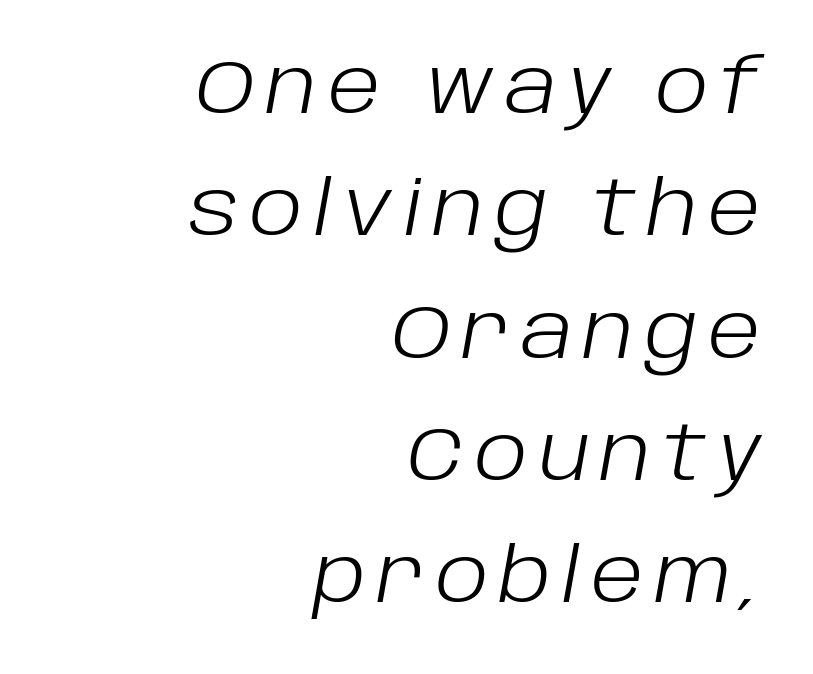
{"italic": "yes", "lean": "right", "slant_degrees": 10, "bold": "no", "weight": "light", "width": "normal", "stroke_contrast": "low", "x_height": "large", "monospaced": "no", "underline": "no", "align": "right", "line_spacing": "normal", "line_spacing_ratio": 1.61, "glyph_px": 76}
